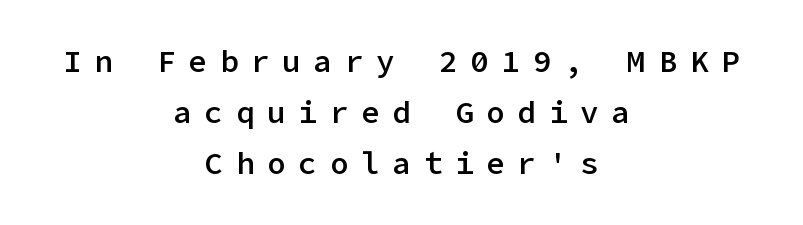
No italicization has been applied; the sample stays upright. Does extra space separate the letters? Yes, quite a lot of it. The passage shown is semibold, sitting just below true bold. Typeset on center — no edge is straight. Lines of text with bare space underneath.
